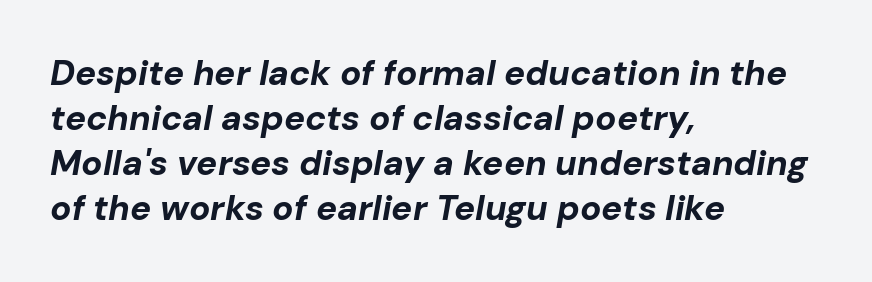
Q: Is the text bold? A: Yes.
Q: Is the text italic (slanted)? A: Yes, it leans right by about 10 degrees.
Q: Is the text underlined? A: No.
Q: How is the paragraph aligned? A: Left-aligned.
Q: Is the spacing between letters normal or unusually wide? A: Normal.
Q: Is the spacing between lines tight, normal or loose? A: Normal.
Q: Width (condensed, normal, or wide)? A: Normal.
Q: Stroke contrast? A: Low.
Q: x-height? A: Medium.
Q: Monospaced? A: No.
